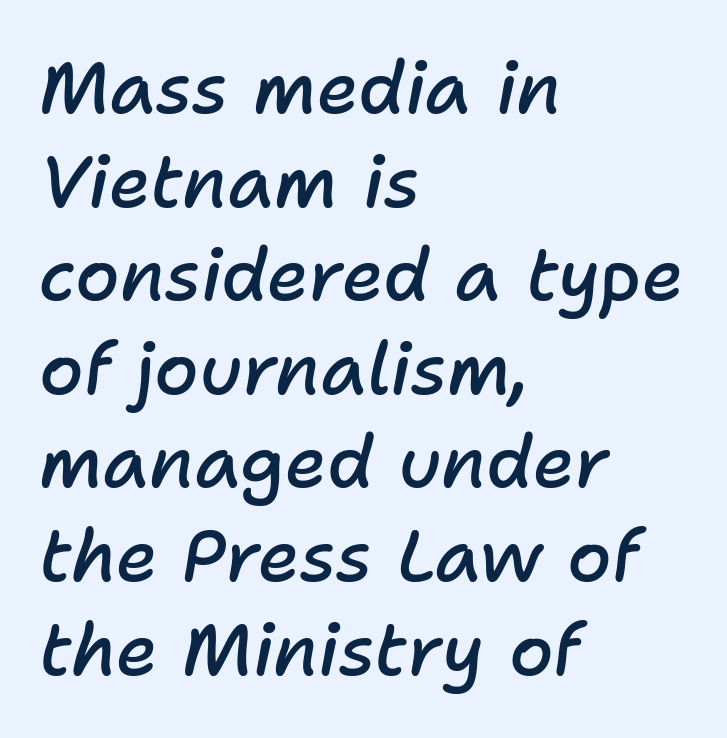
{"italic": "yes", "lean": "right", "slant_degrees": 11, "bold": "semi", "weight": "semibold", "width": "normal", "stroke_contrast": "low", "x_height": "medium", "monospaced": "no", "underline": "no", "align": "left", "line_spacing": "normal", "line_spacing_ratio": 1.3, "letter_spacing": "normal", "letter_spacing_em": 0.0, "glyph_px": 72}
